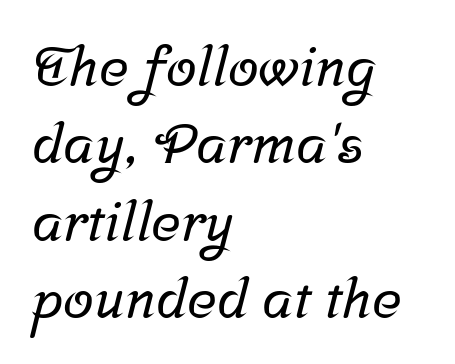
Q: Is the text underlined? A: No.
Q: How is the paragraph aligned? A: Left-aligned.
Q: Is the spacing between letters normal or unusually wide? A: Normal.
Q: Is the spacing between lines tight, normal or loose? A: Normal.
Q: Width (condensed, normal, or wide)? A: Normal.
Q: Stroke contrast? A: Low.
Q: x-height? A: Medium.
Q: Monospaced? A: No.
